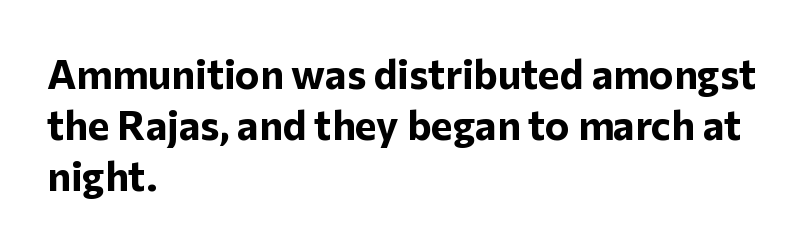
The image shows 41 px bold sans-serif type, upright; set left-aligned, normal line spacing (1.25x), normal letter spacing, not underlined; low stroke contrast and a medium x-height.
